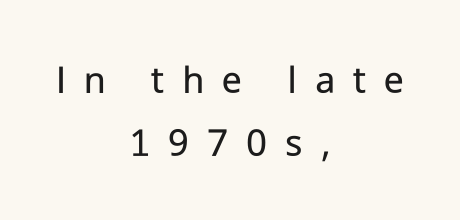
Proportional: the letters do not fall into vertical columns. Observe the absence of serifs on each vertical stroke in this sample. The lines sit at an ordinary, default distance from one another. The horizontal fit of the characters is loose and conspicuously gappy. The strokes are not fattened; the text isn't bold. The lettering holds an erect, upright posture throughout.
